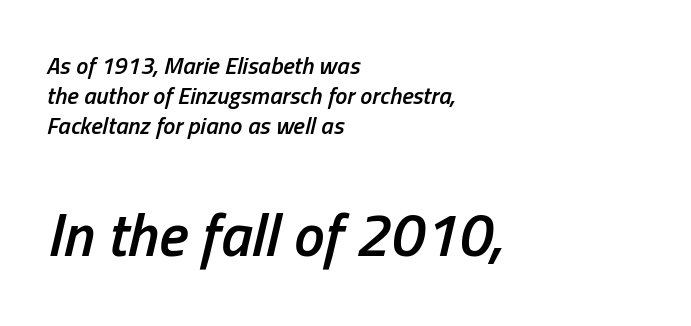
Q: Is the text bold? A: Semi-bold.
Q: Is the text italic (slanted)? A: Yes, it leans right by about 13 degrees.
Q: Is the text underlined? A: No.
Q: How is the paragraph aligned? A: Left-aligned.
Q: Is the spacing between letters normal or unusually wide? A: Normal.
Q: Is the spacing between lines tight, normal or loose? A: Normal.
Q: Which block of text is set in a larger size, the first (top) or the second (bottom)? A: The second (bottom) one.
Q: Width (condensed, normal, or wide)? A: Condensed.
Q: Stroke contrast? A: Low.
Q: x-height? A: Medium.
Q: Monospaced? A: No.
